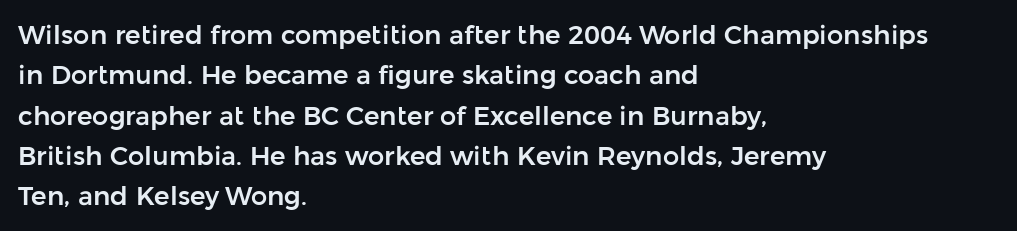
Q: Is the text italic (slanted)? A: No, it is upright.
Q: Is the text underlined? A: No.
Q: How is the paragraph aligned? A: Left-aligned.
Q: Is the spacing between letters normal or unusually wide? A: Normal.
Q: Is the spacing between lines tight, normal or loose? A: Normal.
